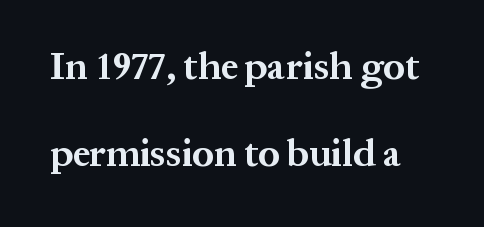
No italicization has been applied; the sample stays upright. Caption: bold face, heavy strokes. Successive baselines arrive slowly, with a big drop between each. The space beneath each line is pristine and unruled.
